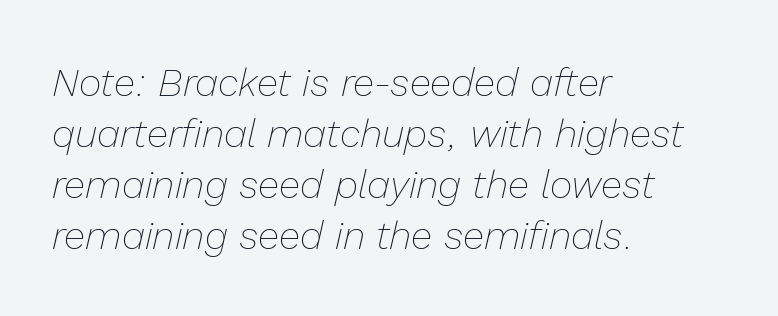
This reads as an unemphasized weight, regular at the heaviest. Think of a printed novel: that variable character pitch is what you see here. The zone under the glyphs is completely vacant. Tall strokes in this sample are angled rather than plumb.
